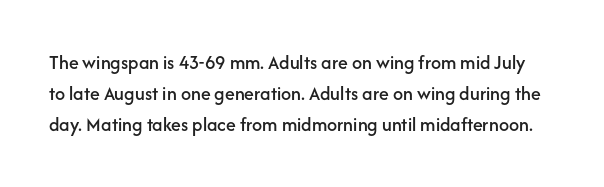
{"italic": "no", "underline": "no", "line_spacing": "normal", "line_spacing_ratio": 1.54, "letter_spacing": "normal", "letter_spacing_em": 0.0, "glyph_px": 20}
